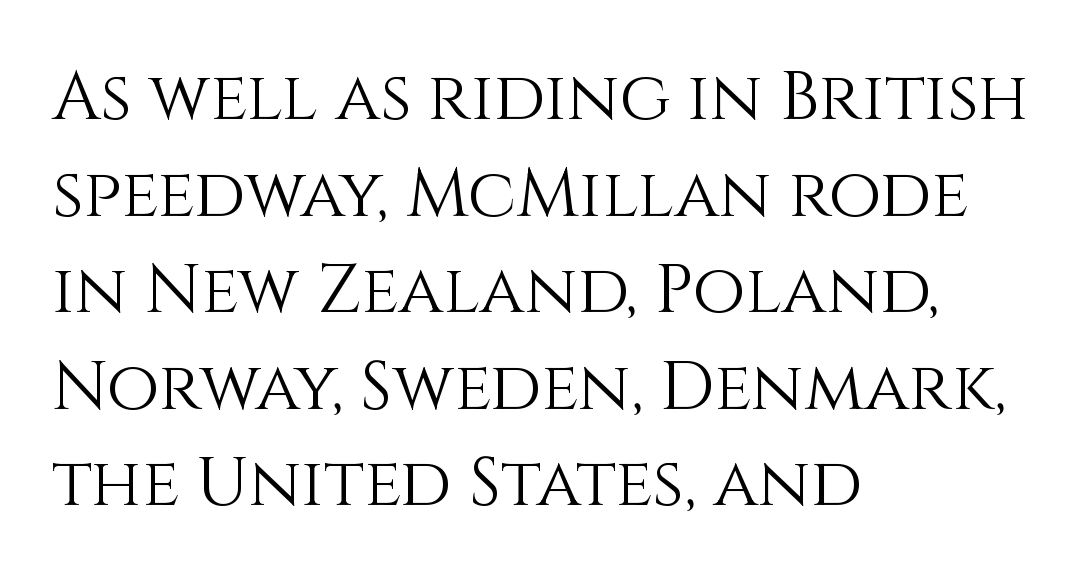
The letters look calm and open, with moderate or lighter stems. In terms of letterspacing, this is plain default setting. Lines of text with bare space underneath. The rendering uses natural spacing where letterforms have individual widths. The typesetter chose a ragged-right arrangement here.
